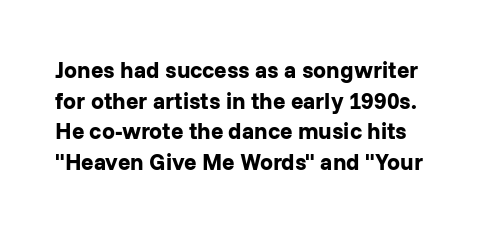
The image shows 23 px bold type, upright; set normal line spacing (1.33x), normal letter spacing, not underlined.
